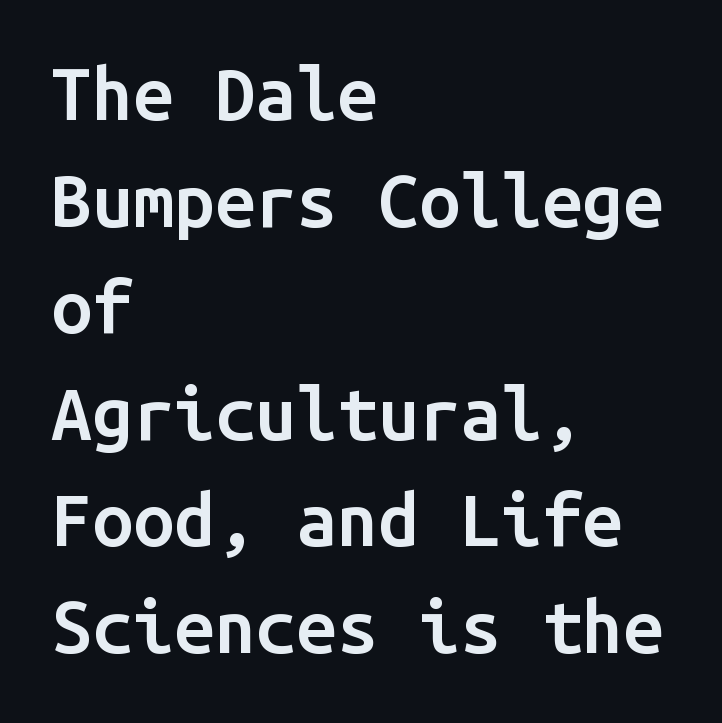
The image shows 73 px semibold sans-serif type, upright, monospaced; set left-aligned, normal line spacing (1.46x), normal letter spacing, not underlined; low stroke contrast and a medium x-height.
